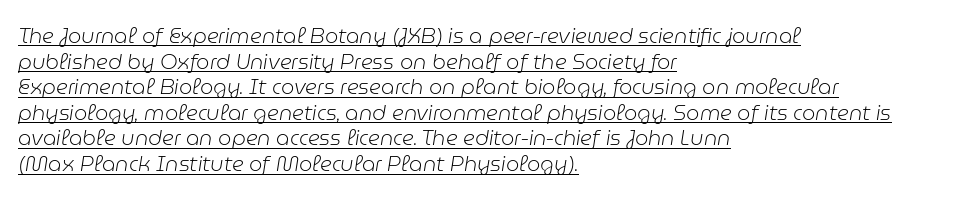
The image shows 21 px text type, italic (leaning right); set left-aligned, line spacing 1.22x, normal letter spacing, underlined.
